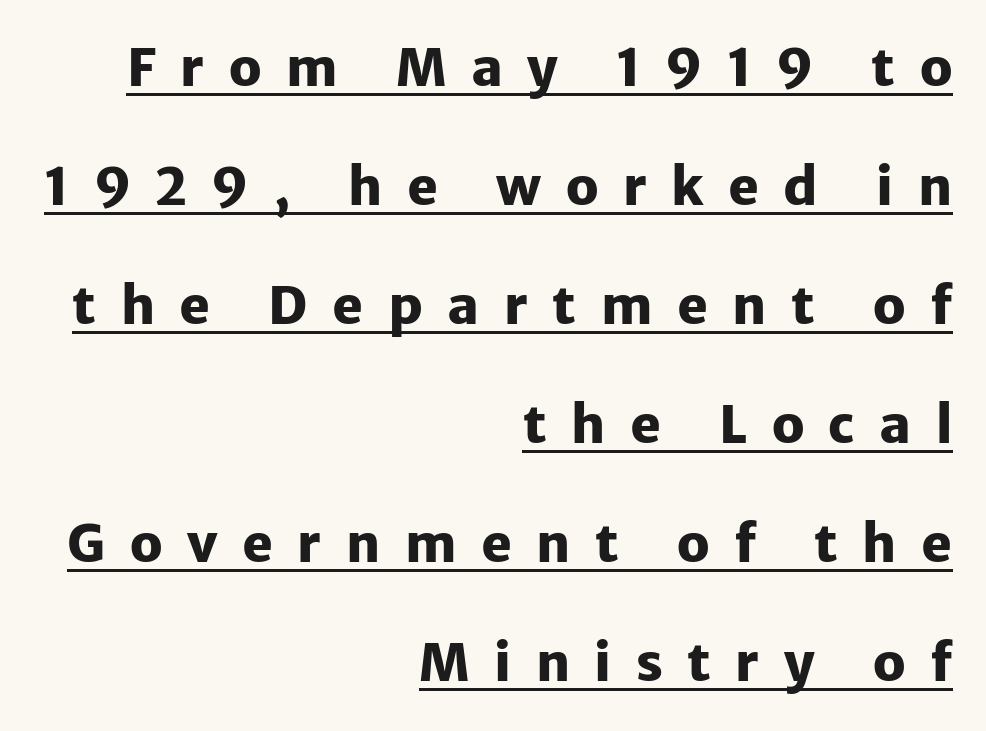
{"serif": "no", "italic": "no", "bold": "yes", "weight": "heavy", "width": "normal", "stroke_contrast": "low", "x_height": "medium", "monospaced": "no", "underline": "yes", "align": "right", "line_spacing": "loose", "line_spacing_ratio": 2.29, "letter_spacing": "wide", "letter_spacing_em": 0.47, "glyph_px": 52}
